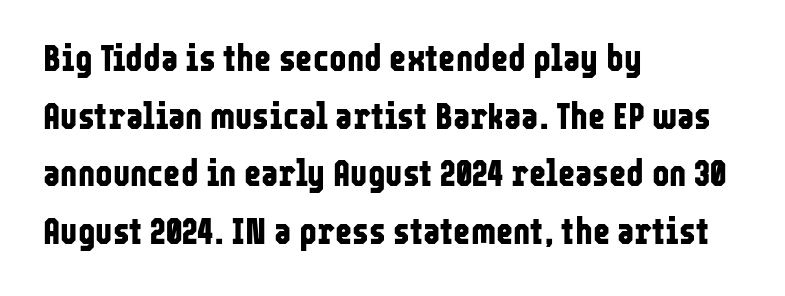
In terms of leading, this rendering sits right in the middle. Look at the bottom of the vertical strokes: they stop flat, with no serifs. Glyph-to-glyph distance matches everyday printed text. Character widths vary here, with narrow letters taking less room than wide ones. The string is rendered with underlining switched off. Weight check: bold — yes, fully.
